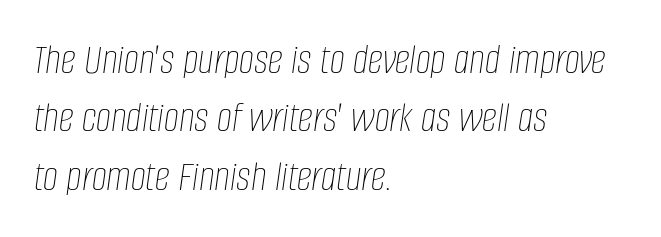
Proportional: the letters do not fall into vertical columns. Yep, that's italic — everything's leaning. The baseline area is clear. Each new line begins a customary step beneath the previous one. Reading down the block, your eye returns to a fixed left position each line.
